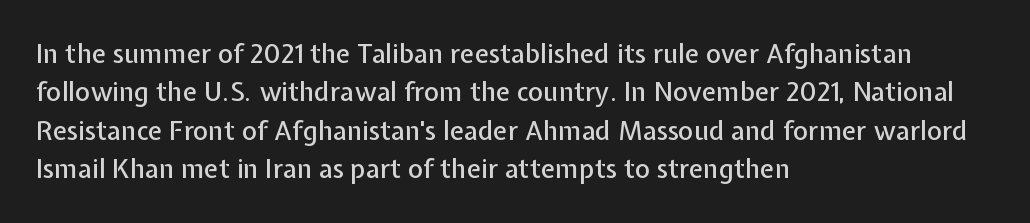
Q: Is the text italic (slanted)? A: No, it is upright.
Q: Is the text underlined? A: No.
Q: How is the paragraph aligned? A: Left-aligned.
Q: Is the spacing between letters normal or unusually wide? A: Normal.
Q: Is the spacing between lines tight, normal or loose? A: Normal.
